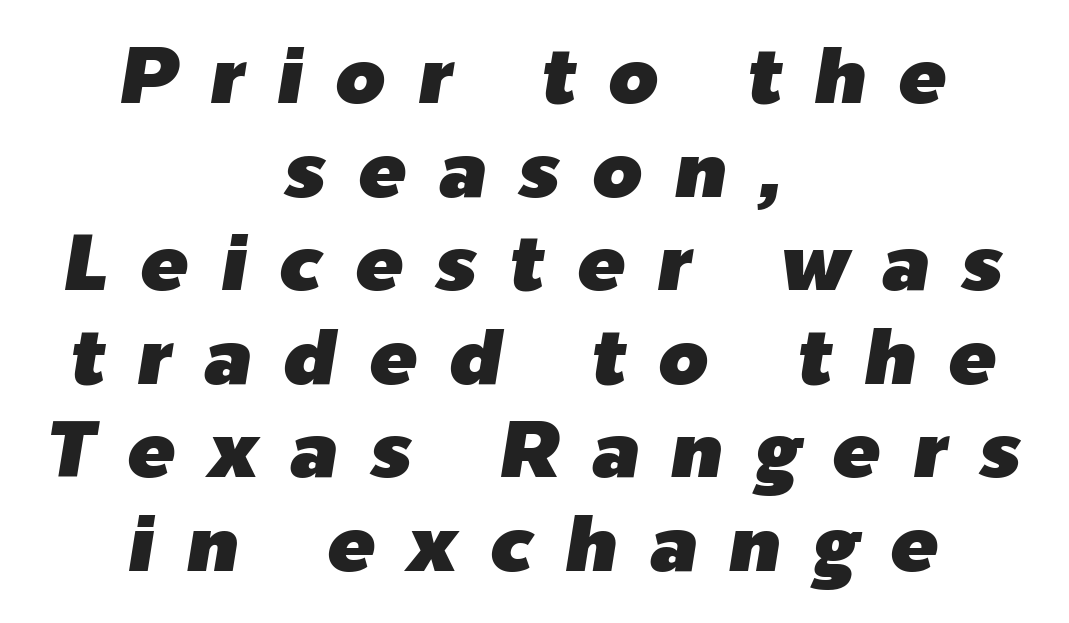
Q: Is the text italic (slanted)? A: Yes, it leans right by about 9 degrees.
Q: Is the text underlined? A: No.
Q: How is the paragraph aligned? A: Centered.
Q: Is the spacing between letters normal or unusually wide? A: Unusually wide.
Q: Width (condensed, normal, or wide)? A: Normal.
Q: Stroke contrast? A: Low.
Q: x-height? A: Medium.
Q: Monospaced? A: No.
